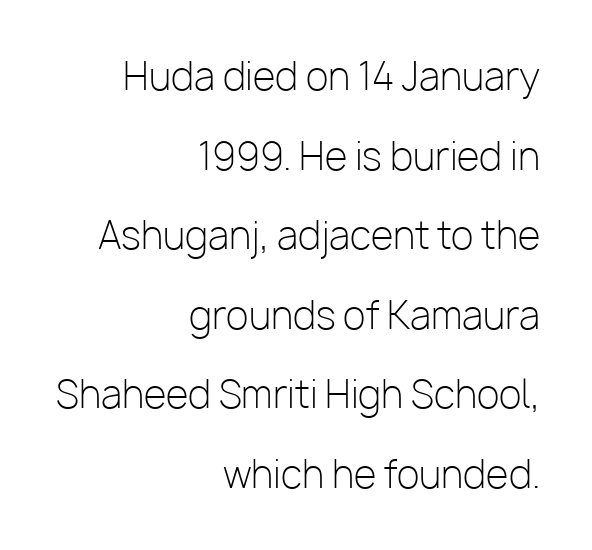
{"serif": "no", "italic": "no", "bold": "no", "weight": "light", "width": "normal", "stroke_contrast": "low", "x_height": "medium", "monospaced": "no", "underline": "no", "align": "right", "line_spacing": "loose", "line_spacing_ratio": 2.15, "letter_spacing": "normal", "letter_spacing_em": 0.0, "glyph_px": 37}
